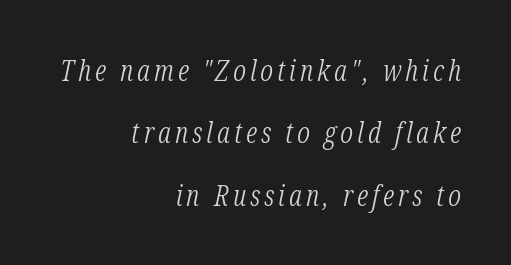
The lines are spread far apart with generous leading. If you drew a line through each stem, it would be angled. If you drew a ruler down the right edge, every line would touch it. Underline: absent. These lines are rendered in a variable-pitch font.
